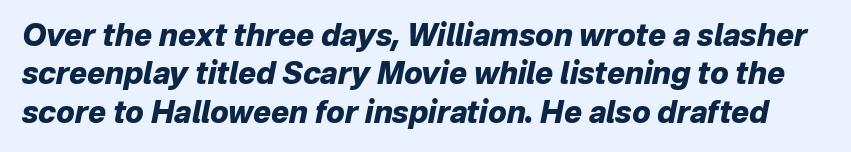
{"italic": "yes", "lean": "right", "slant_degrees": 12, "bold": "yes", "weight": "heavy", "width": "normal", "stroke_contrast": "low", "x_height": "medium", "monospaced": "no", "underline": "no", "line_spacing": "normal", "line_spacing_ratio": 1.28, "letter_spacing": "normal", "letter_spacing_em": 0.0, "glyph_px": 30}
